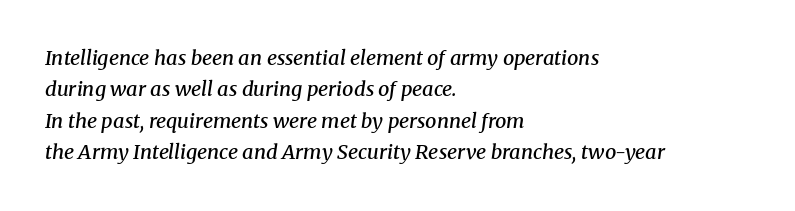
Its strokes are somewhat broadened, the hallmark of semibold type. Short note: letters normally spaced. Interline gaps are of average width in this sample. Typeset ragged right — the left edge is the straight one. Words float on clear page, feet unadorned.
